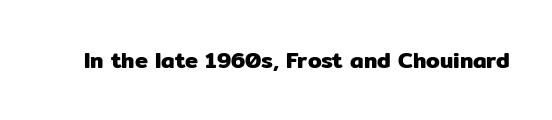
The image shows 22 px text type, upright; set normal letter spacing, not underlined.
